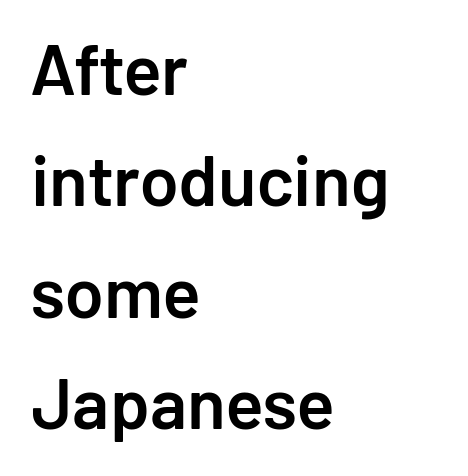
Q: Is the text bold? A: Semi-bold.
Q: Is the text italic (slanted)? A: No, it is upright.
Q: Is the typeface a serif or a sans-serif typeface? A: Sans-serif.
Q: Is the text underlined? A: No.
Q: How is the paragraph aligned? A: Left-aligned.
Q: Is the spacing between letters normal or unusually wide? A: Normal.
Q: Is the spacing between lines tight, normal or loose? A: Normal.
Q: Width (condensed, normal, or wide)? A: Normal.
Q: Stroke contrast? A: Low.
Q: x-height? A: Medium.
Q: Monospaced? A: No.
